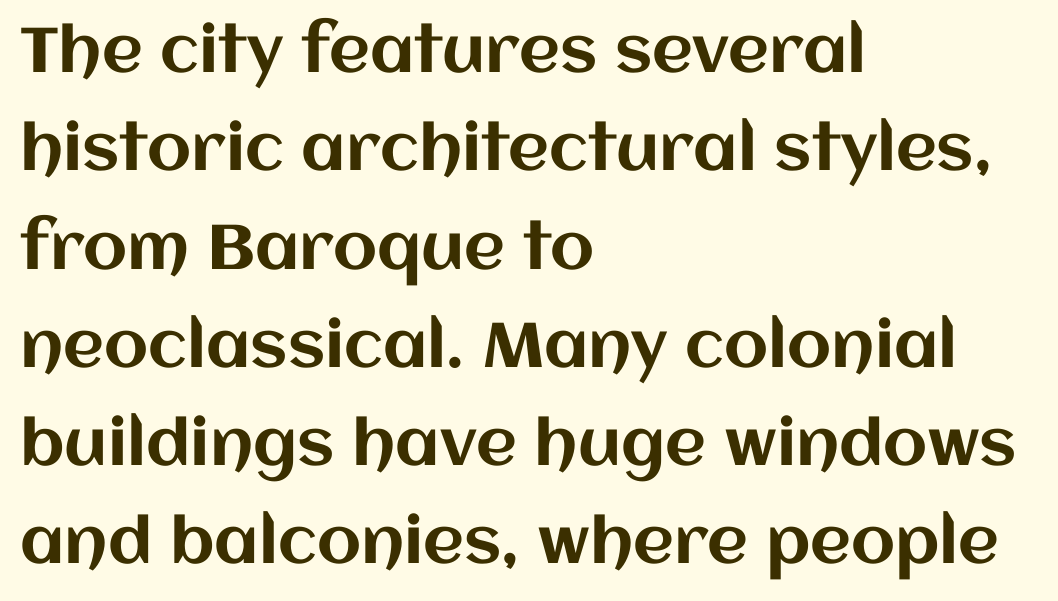
The letters stand upright; this is a roman face. Line spacing here is normal. Horizontal alignment here is leftward, the default for most running prose. The letters advance in unequal steps, a hallmark of proportional type. The words here are not underlined. In terms of letterspacing, this is plain default setting.
